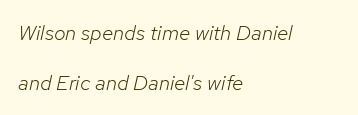
{"italic": "yes", "lean": "right", "slant_degrees": 12, "bold": "no", "underline": "no", "align": "left", "line_spacing": "loose", "line_spacing_ratio": 2.36, "letter_spacing": "normal", "letter_spacing_em": 0.0, "glyph_px": 21}
